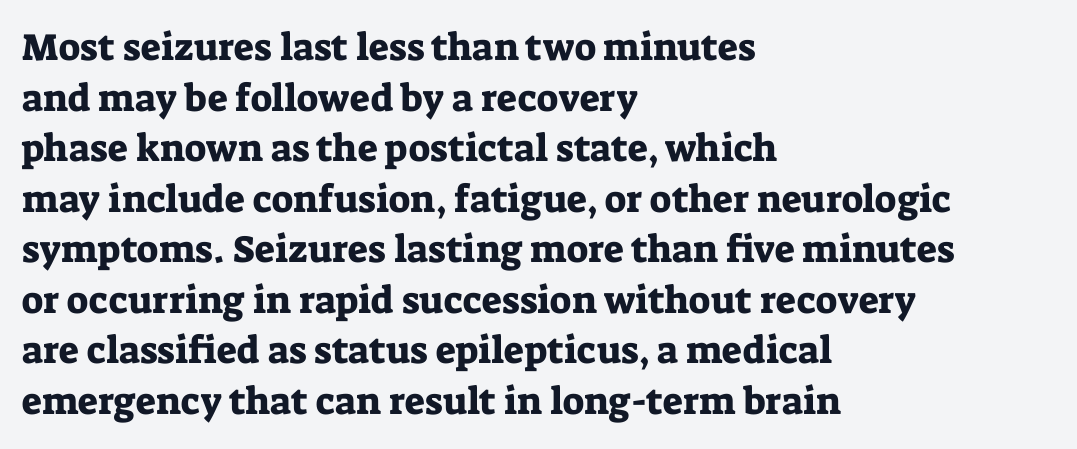
The image shows 38 px serif type, upright; set left-aligned, normal line spacing (1.33x), normal letter spacing, not underlined; low stroke contrast and a medium x-height.
